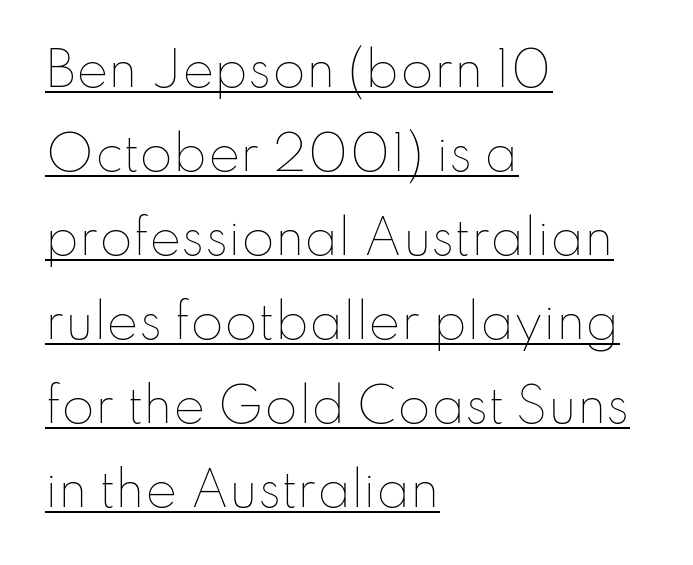
{"italic": "no", "bold": "no", "weight": "thin", "width": "normal", "stroke_contrast": "low", "x_height": "small", "monospaced": "no", "underline": "yes", "align": "left", "line_spacing_ratio": 1.75, "letter_spacing": "normal", "letter_spacing_em": 0.0, "glyph_px": 48}
